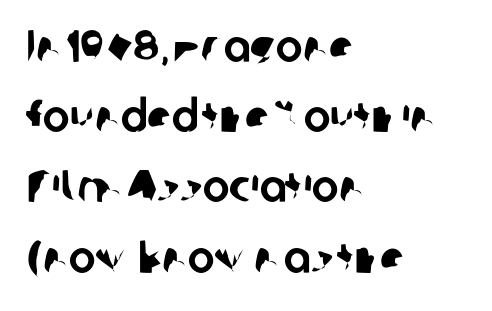
Q: Is the typeface a serif or a sans-serif typeface? A: Sans-serif.
Q: Is the text underlined? A: No.
Q: How is the paragraph aligned? A: Left-aligned.
Q: Is the spacing between letters normal or unusually wide? A: Normal.
Q: Is the spacing between lines tight, normal or loose? A: Normal.
Q: Width (condensed, normal, or wide)? A: Normal.
Q: Stroke contrast? A: Low.
Q: x-height? A: Medium.
Q: Monospaced? A: No.
